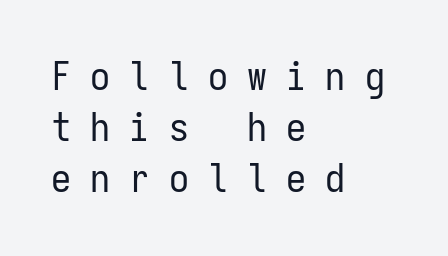
{"serif": "no", "italic": "no", "bold": "no", "weight": "regular", "width": "condensed", "stroke_contrast": "low", "x_height": "medium", "monospaced": "yes", "underline": "no", "align": "left", "line_spacing": "normal", "line_spacing_ratio": 1.28, "letter_spacing": "wide", "letter_spacing_em": 0.48, "glyph_px": 40}
